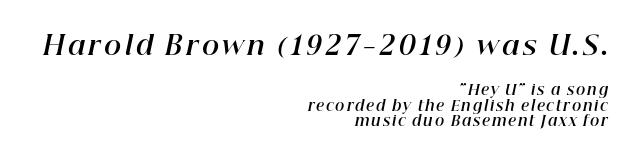
Horizontal bands of white between lines are thin slivers. You get the large type first, then a drop to smaller type. The paragraph shown leans on its right margin. Does the weight exceed regular? Yes, all the way to bold. Descenders hang freely into open space. Every character sits at an angle, as italics do.
